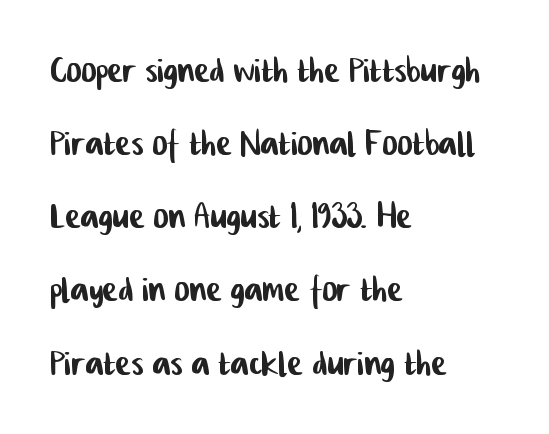
Glyph-to-glyph distance matches everyday printed text. Lines of text with bare space underneath. Here the designer chose a conventional face with non-uniform glyph widths. The leading is moderate, giving the passage an even texture. Is this a sans? Yes — the strokes have no serifs.
